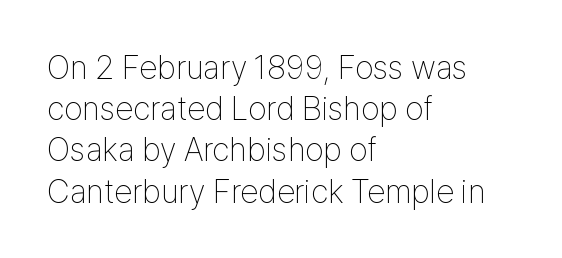
{"serif": "no", "italic": "no", "bold": "no", "weight": "thin", "width": "condensed", "stroke_contrast": "low", "x_height": "medium", "monospaced": "no", "underline": "no", "align": "left", "line_spacing": "normal", "line_spacing_ratio": 1.25, "letter_spacing": "normal", "letter_spacing_em": 0.0, "glyph_px": 33}
